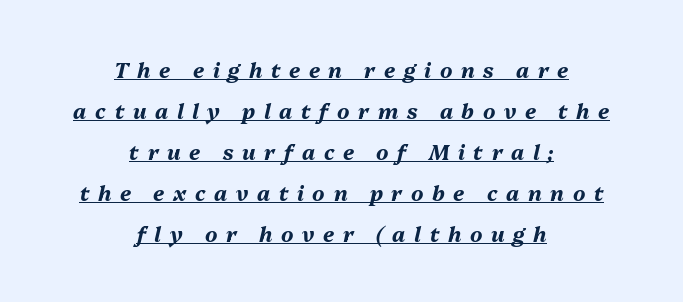
The image shows 21 px bold type, italic (leaning right); set centered, loose line spacing (1.95x), unusually wide letter spacing (+0.41 em), underlined.
